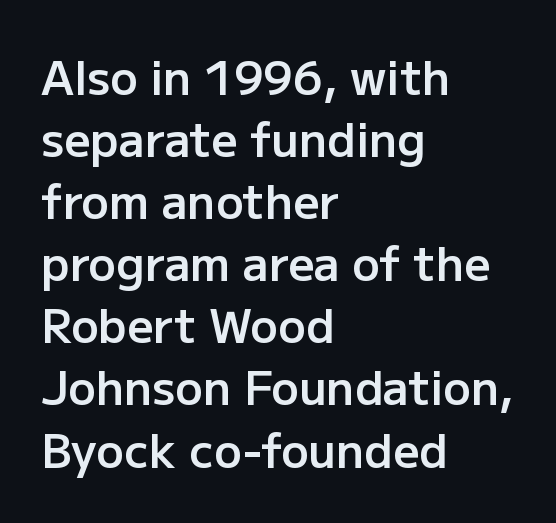
The typesetting leans somewhat heavy: a semibold. Short note: letters normally spaced. Short and long lines alike share a common starting point at left. Stroke terminals: plain, sans-serif.
